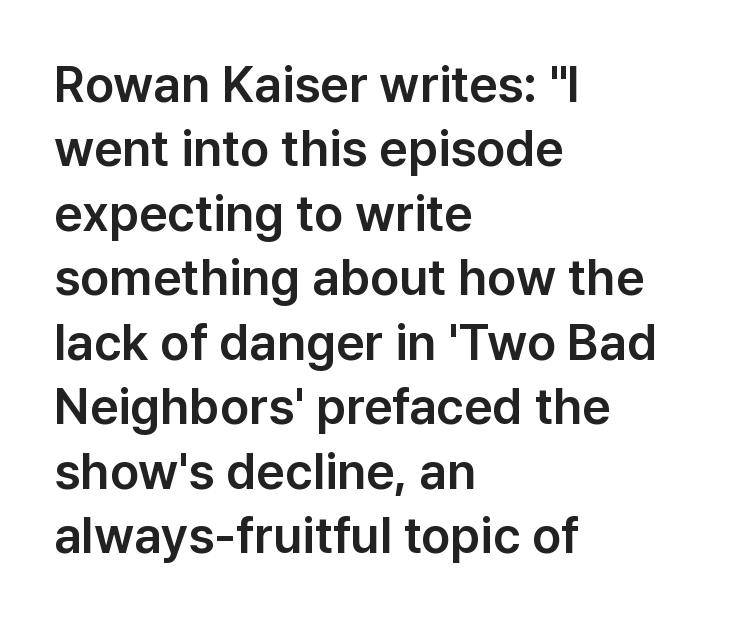
{"serif": "no", "italic": "no", "width": "normal", "stroke_contrast": "low", "x_height": "medium", "monospaced": "no", "underline": "no", "align": "left", "line_spacing": "normal", "line_spacing_ratio": 1.29, "letter_spacing": "normal", "letter_spacing_em": 0.0, "glyph_px": 50}
